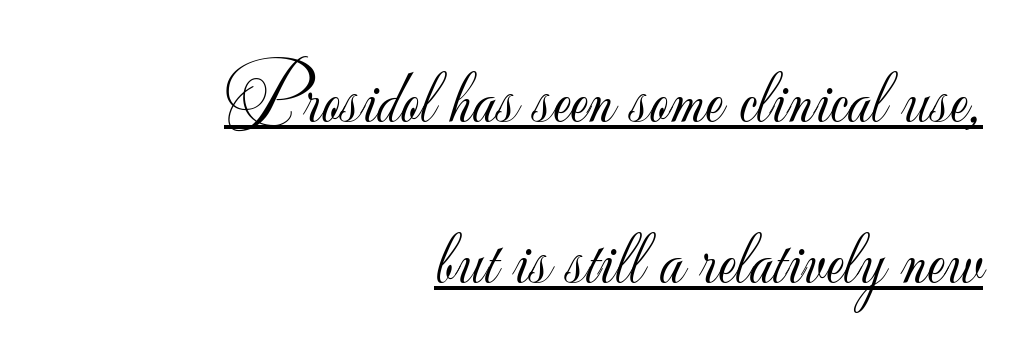
Q: Is the text bold? A: No.
Q: Is the text italic (slanted)? A: Yes.
Q: Is the typeface a serif or a sans-serif typeface? A: Sans-serif.
Q: Is the text underlined? A: Yes.
Q: How is the paragraph aligned? A: Right-aligned.
Q: Is the spacing between letters normal or unusually wide? A: Normal.
Q: Is the spacing between lines tight, normal or loose? A: Loose.
Q: Width (condensed, normal, or wide)? A: Normal.
Q: Stroke contrast? A: Low.
Q: x-height? A: Small.
Q: Monospaced? A: No.
